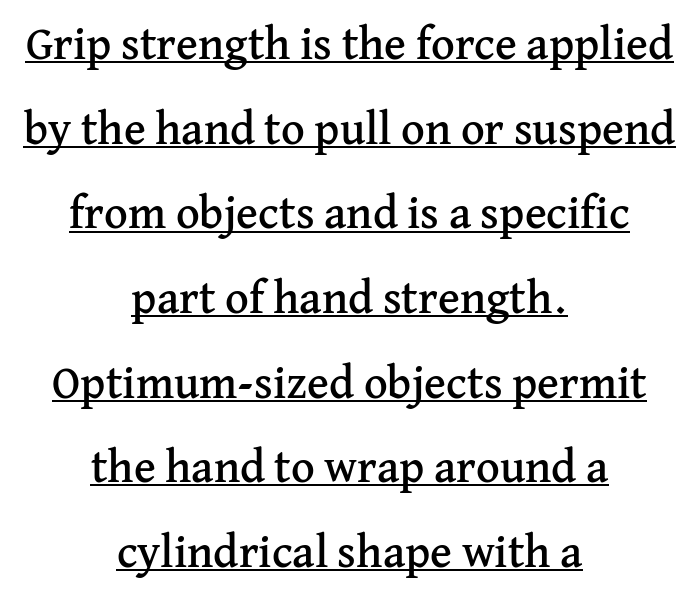
The image shows 46 px serif type, upright; set centered, line spacing 1.84x, normal letter spacing, underlined; medium stroke contrast and a medium x-height.
